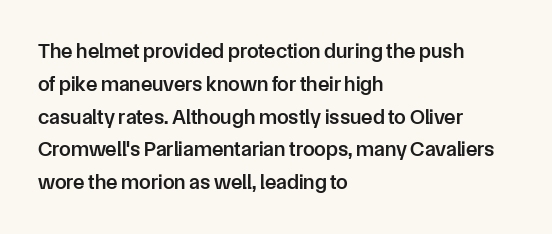
A somewhat darkened texture: the type is semibold rather than bold. Every stem runs plumb, perpendicular to the baseline. No extra tracking has been applied to these lines. A bare baseline throughout the passage. Every row of glyphs begins at an identical x-position on the left. Normally led — the rows are evenly, conventionally spaced.
